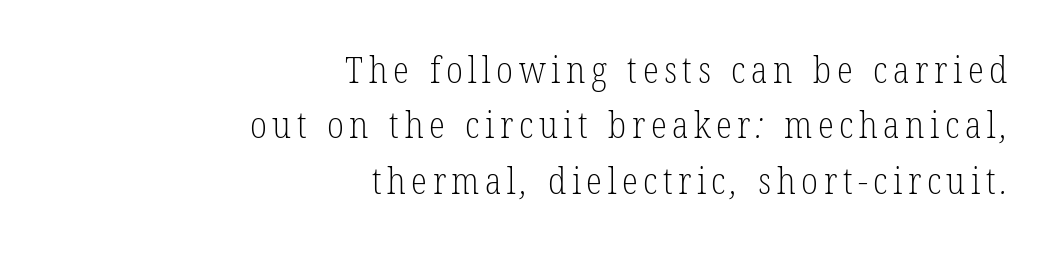
The image shows 37 px light, condensed serif type; set right-aligned, normal line spacing (1.5x), not underlined; low stroke contrast and a medium x-height.
